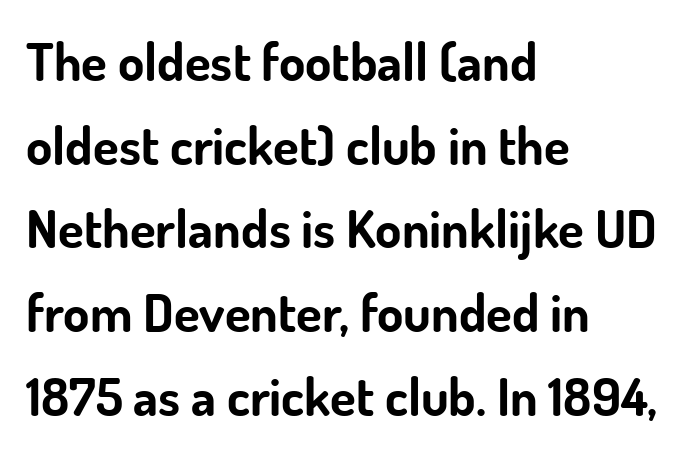
{"serif": "no", "italic": "no", "bold": "yes", "weight": "bold", "width": "normal", "stroke_contrast": "low", "x_height": "small", "monospaced": "no", "underline": "no", "align": "left", "line_spacing": "normal", "line_spacing_ratio": 1.58, "letter_spacing": "normal", "letter_spacing_em": 0.0, "glyph_px": 53}
